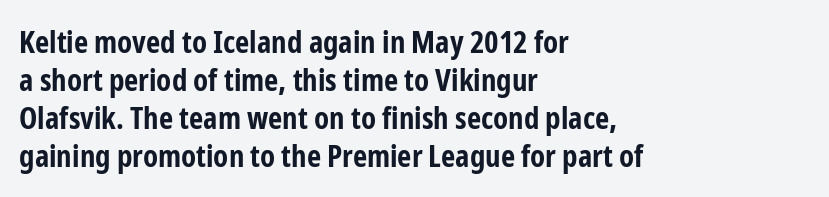
{"serif": "no", "italic": "no", "bold": "yes", "weight": "bold", "width": "condensed", "stroke_contrast": "low", "x_height": "medium", "monospaced": "no", "underline": "no", "align": "left", "line_spacing_ratio": 1.23, "letter_spacing": "normal", "letter_spacing_em": 0.0, "glyph_px": 31}
